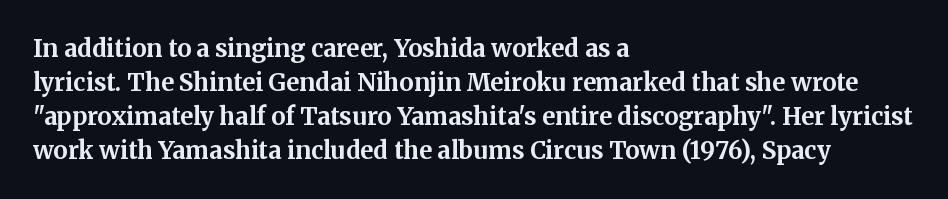
Check under the words: just untouched page. The lettering stays uniformly vertical, giving the passage a roman look. Does the weight exceed regular? Yes, all the way to bold. Leading: standard.
